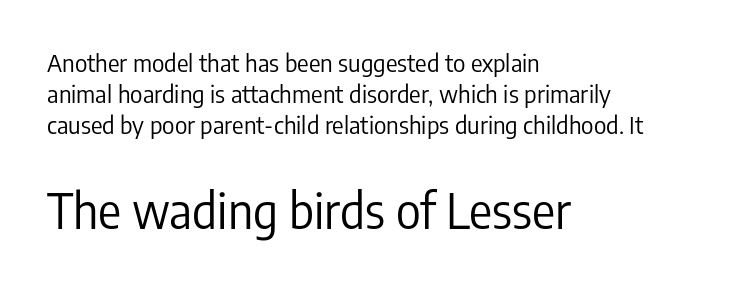
Q: Is the text bold? A: No.
Q: Is the text italic (slanted)? A: No, it is upright.
Q: Is the typeface a serif or a sans-serif typeface? A: Sans-serif.
Q: Is the text underlined? A: No.
Q: How is the paragraph aligned? A: Left-aligned.
Q: Is the spacing between letters normal or unusually wide? A: Normal.
Q: Is the spacing between lines tight, normal or loose? A: Normal.
Q: Which block of text is set in a larger size, the first (top) or the second (bottom)? A: The second (bottom) one.
Q: Width (condensed, normal, or wide)? A: Condensed.
Q: Stroke contrast? A: Low.
Q: x-height? A: Medium.
Q: Monospaced? A: No.
